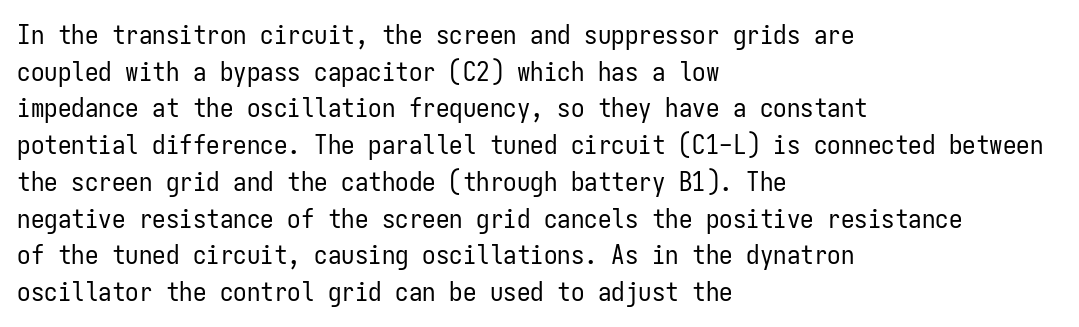
Reading down the block, your eye returns to a fixed left position each line. Do the letters lean? They stand straight. The strip under each line holds only bare page. Bold? No — there's no thickening of the strokes. Line spacing here is normal. Glyph-to-glyph distance matches everyday printed text.
